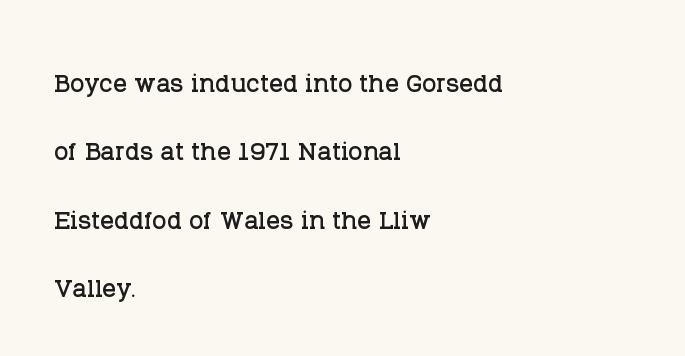
{"serif": "yes", "italic": "no", "width": "normal", "stroke_contrast": "low", "x_height": "large", "monospaced": "no", "underline": "no", "align": "left", "line_spacing": "loose", "line_spacing_ratio": 2.01, "letter_spacing": "normal", "letter_spacing_em": 0.0, "glyph_px": 34}
